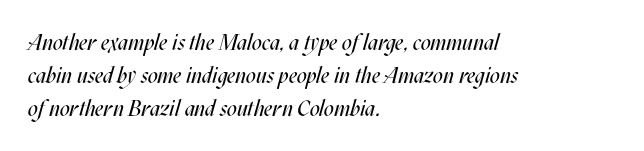
The image shows 22 px text type, italic (leaning right); set left-aligned, normal line spacing (1.51x), normal letter spacing, not underlined.
